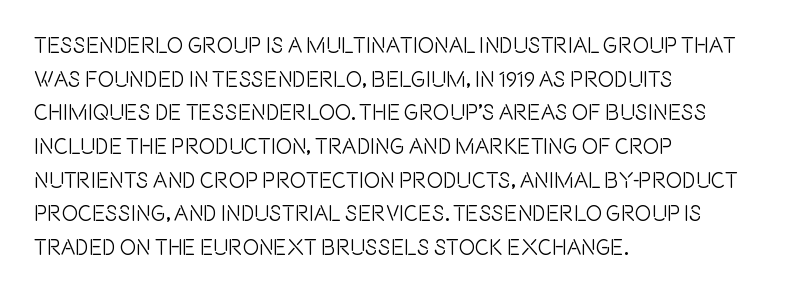
One glance says typical: line gaps are just what's usual. The letters stand upright; this is a roman face. The gap between lines stays unmarked. These lines keep a tight, regular rhythm from letter to letter. Casual observation: everything's shoved over to the left.
